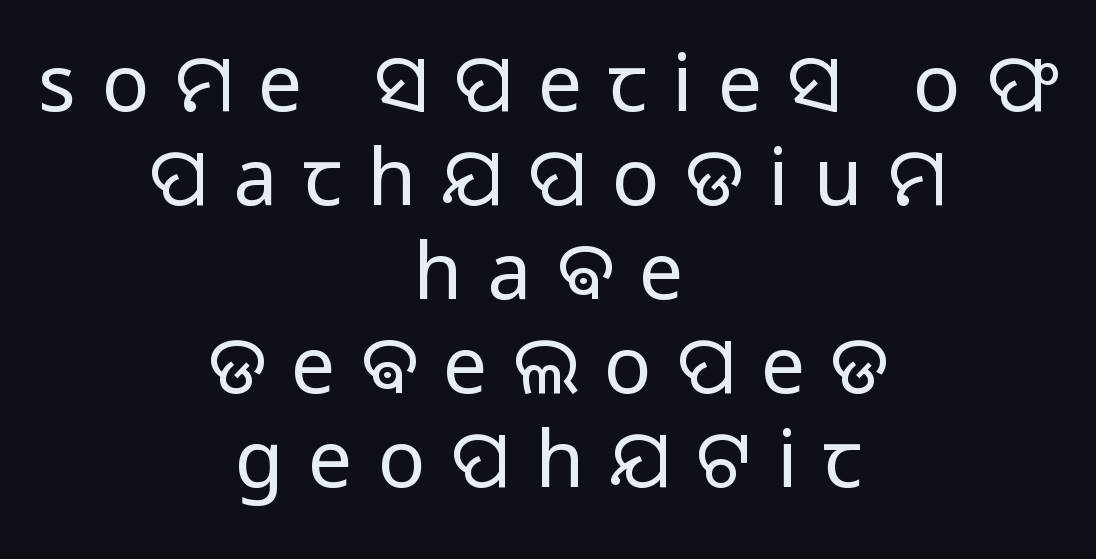
The image shows 79 px regular-weight sans-serif type, upright; set centered, line spacing 1.19x, unusually wide letter spacing (+0.32 em), not underlined; low stroke contrast and a medium x-height.
